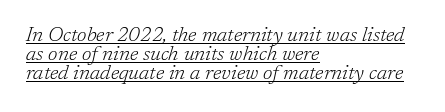
Q: Is the text bold? A: No.
Q: Is the text italic (slanted)? A: Yes, it leans right by about 17 degrees.
Q: Is the text underlined? A: Yes.
Q: How is the paragraph aligned? A: Left-aligned.
Q: Is the spacing between letters normal or unusually wide? A: Normal.
Q: Is the spacing between lines tight, normal or loose? A: Tight.
